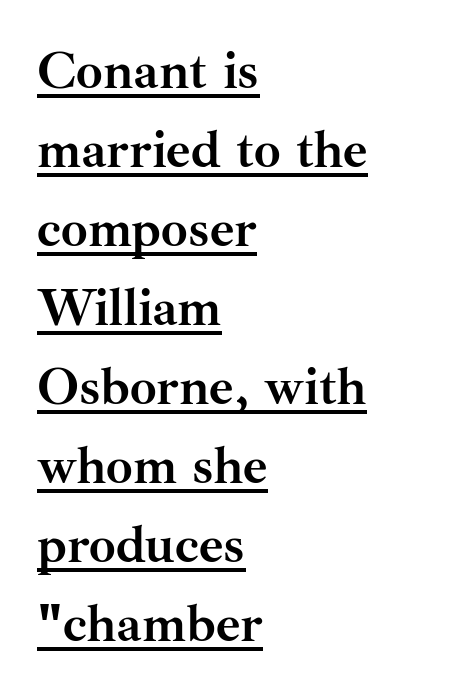
{"serif": "yes", "italic": "no", "bold": "yes", "weight": "semibold", "width": "normal", "stroke_contrast": "medium", "x_height": "small", "monospaced": "no", "underline": "yes", "align": "left", "line_spacing": "normal", "line_spacing_ratio": 1.49, "letter_spacing": "normal", "letter_spacing_em": 0.0, "glyph_px": 53}
